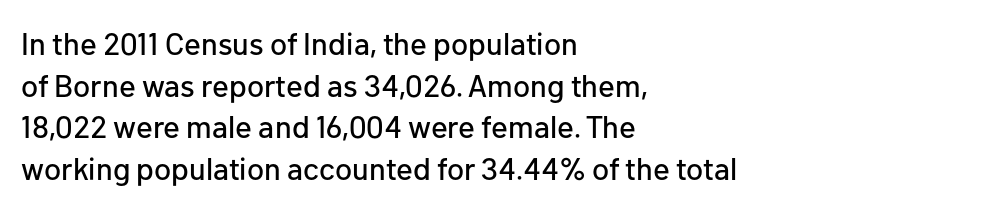
Q: Is the text italic (slanted)? A: No, it is upright.
Q: Is the typeface a serif or a sans-serif typeface? A: Sans-serif.
Q: Is the text underlined? A: No.
Q: How is the paragraph aligned? A: Left-aligned.
Q: Is the spacing between letters normal or unusually wide? A: Normal.
Q: Is the spacing between lines tight, normal or loose? A: Normal.
Q: Width (condensed, normal, or wide)? A: Normal.
Q: Stroke contrast? A: Low.
Q: x-height? A: Medium.
Q: Monospaced? A: No.
